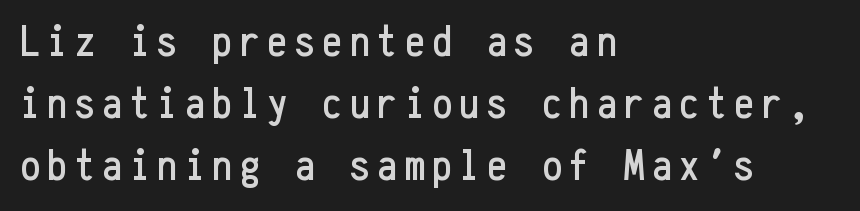
The image shows 45 px condensed sans-serif type, upright, monospaced; set left-aligned, normal line spacing (1.38x), not underlined; low stroke contrast and a medium x-height.
